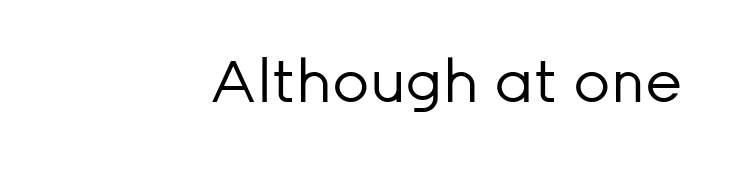
The image shows 58 px regular-weight sans-serif type, upright; set normal letter spacing, not underlined; low stroke contrast and a medium x-height.
